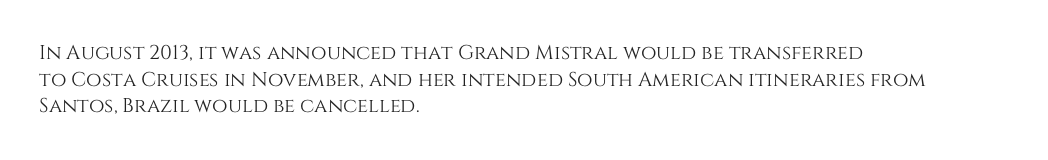
Q: Is the text italic (slanted)? A: No, it is upright.
Q: Is the text underlined? A: No.
Q: How is the paragraph aligned? A: Left-aligned.
Q: Is the spacing between letters normal or unusually wide? A: Normal.
Q: Is the spacing between lines tight, normal or loose? A: Normal.
